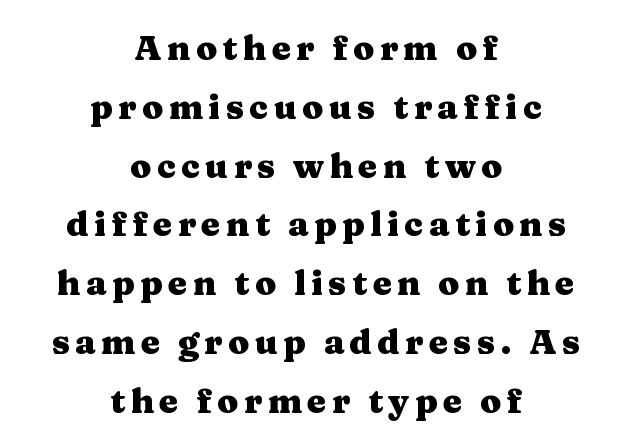
Q: Is the text bold? A: Yes.
Q: Is the text italic (slanted)? A: No, it is upright.
Q: Is the typeface a serif or a sans-serif typeface? A: Serif.
Q: Is the text underlined? A: No.
Q: How is the paragraph aligned? A: Centered.
Q: Width (condensed, normal, or wide)? A: Wide.
Q: Stroke contrast? A: Medium.
Q: x-height? A: Medium.
Q: Monospaced? A: No.
